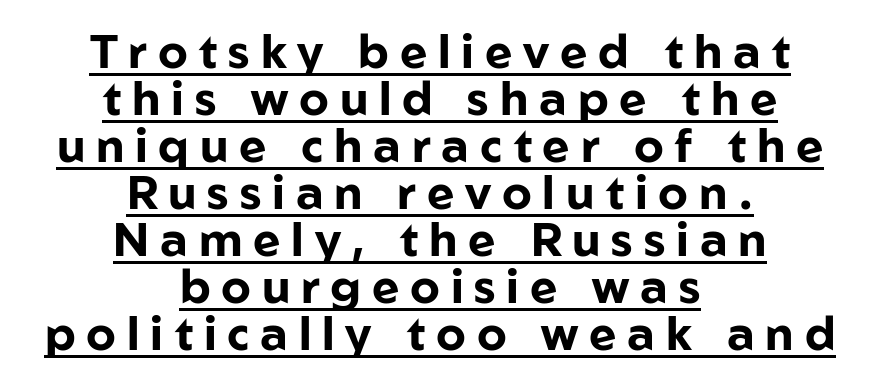
Q: Is the text bold? A: Yes.
Q: Is the text italic (slanted)? A: No, it is upright.
Q: Is the typeface a serif or a sans-serif typeface? A: Sans-serif.
Q: Is the text underlined? A: Yes.
Q: How is the paragraph aligned? A: Centered.
Q: Is the spacing between letters normal or unusually wide? A: Unusually wide.
Q: Is the spacing between lines tight, normal or loose? A: Tight.
Q: Width (condensed, normal, or wide)? A: Normal.
Q: Stroke contrast? A: Low.
Q: x-height? A: Medium.
Q: Monospaced? A: No.
